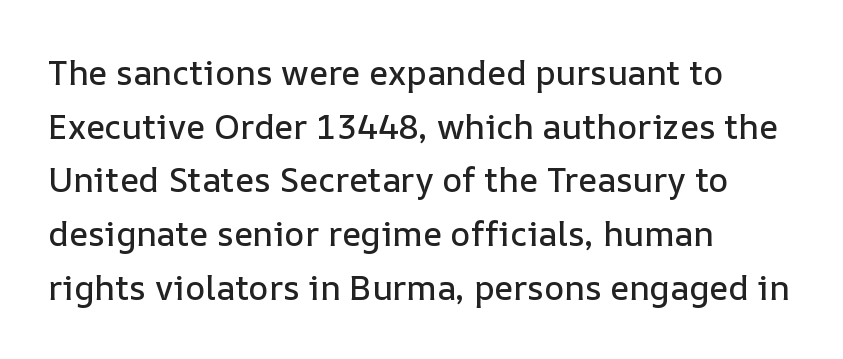
The image shows 34 px text type, upright; set left-aligned, normal line spacing (1.58x), normal letter spacing, not underlined; low stroke contrast and a medium x-height.
